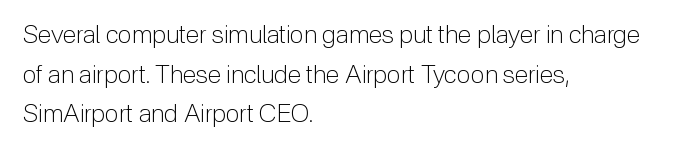
The image shows 25 px text type, upright; set left-aligned, normal line spacing (1.59x), normal letter spacing, not underlined.
